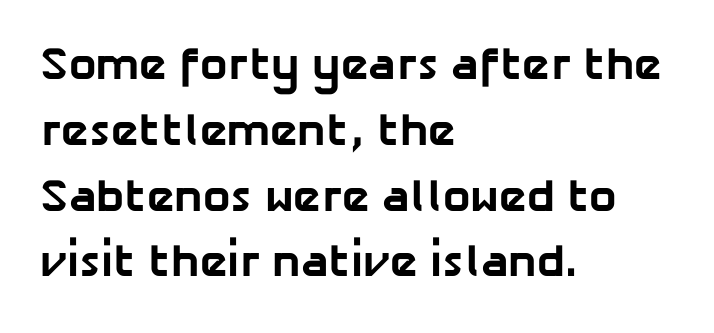
Q: Is the text bold? A: Yes.
Q: Is the typeface a serif or a sans-serif typeface? A: Sans-serif.
Q: Is the text underlined? A: No.
Q: How is the paragraph aligned? A: Left-aligned.
Q: Is the spacing between letters normal or unusually wide? A: Normal.
Q: Is the spacing between lines tight, normal or loose? A: Normal.
Q: Width (condensed, normal, or wide)? A: Normal.
Q: Stroke contrast? A: Low.
Q: x-height? A: Medium.
Q: Monospaced? A: No.
